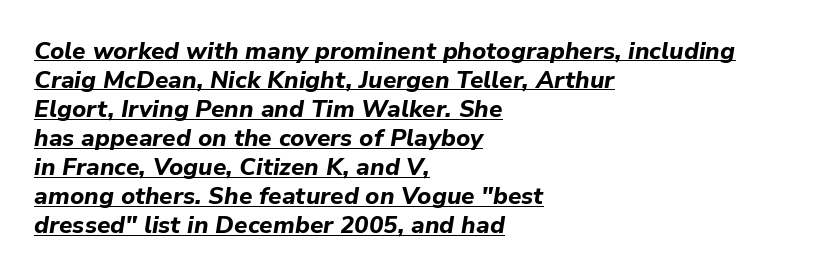
Q: Is the text bold? A: Yes.
Q: Is the text italic (slanted)? A: Yes, it leans right by about 9 degrees.
Q: Is the text underlined? A: Yes.
Q: How is the paragraph aligned? A: Left-aligned.
Q: Is the spacing between letters normal or unusually wide? A: Normal.
